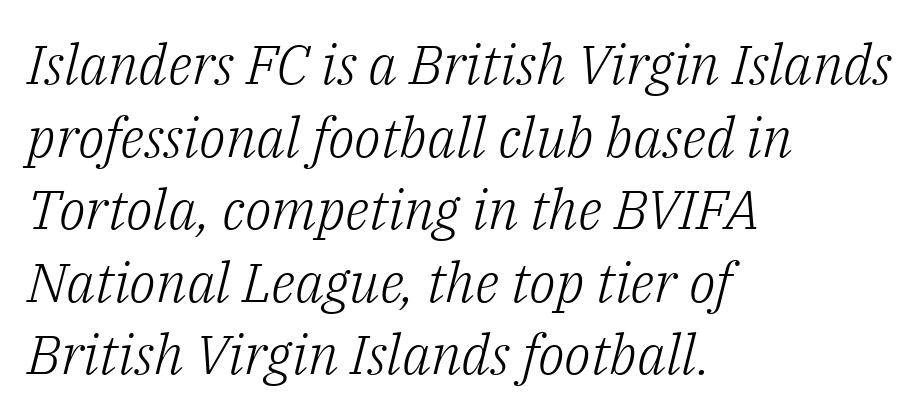
Does the copy run flush right? No — it runs flush left. The weight would be labelled regular, book, light, or lighter still. If you measured baseline to baseline, you'd find a middling distance. Spacing verdict: proportional, widths tailored to each character. Quick note: underline off. Caption: standard tracking, unaltered.
